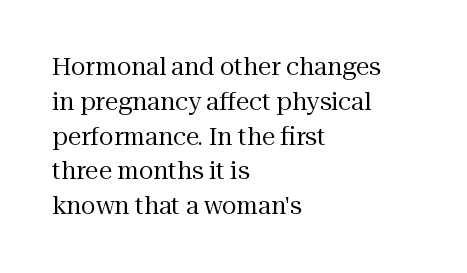
Q: Is the text bold? A: No.
Q: Is the text italic (slanted)? A: No, it is upright.
Q: Is the text underlined? A: No.
Q: How is the paragraph aligned? A: Left-aligned.
Q: Is the spacing between letters normal or unusually wide? A: Normal.
Q: Is the spacing between lines tight, normal or loose? A: Normal.
